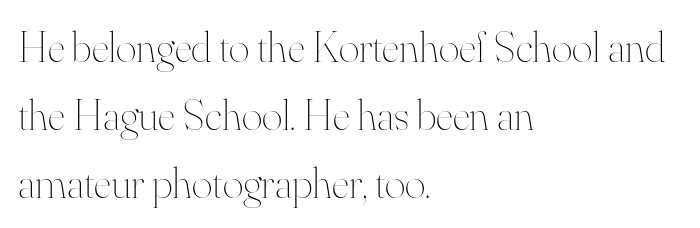
Q: Is the text bold? A: No.
Q: Is the text italic (slanted)? A: No, it is upright.
Q: Is the text underlined? A: No.
Q: How is the paragraph aligned? A: Left-aligned.
Q: Is the spacing between letters normal or unusually wide? A: Normal.
Q: Is the spacing between lines tight, normal or loose? A: Normal.
Q: Width (condensed, normal, or wide)? A: Normal.
Q: Stroke contrast? A: High.
Q: x-height? A: Small.
Q: Monospaced? A: No.
